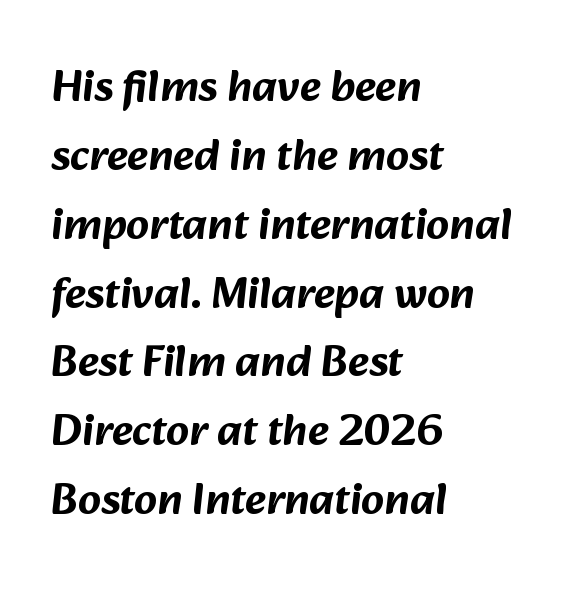
Q: Is the typeface a serif or a sans-serif typeface? A: Sans-serif.
Q: Is the text underlined? A: No.
Q: How is the paragraph aligned? A: Left-aligned.
Q: Is the spacing between letters normal or unusually wide? A: Normal.
Q: Is the spacing between lines tight, normal or loose? A: Normal.
Q: Width (condensed, normal, or wide)? A: Normal.
Q: Stroke contrast? A: Low.
Q: x-height? A: Medium.
Q: Monospaced? A: No.
